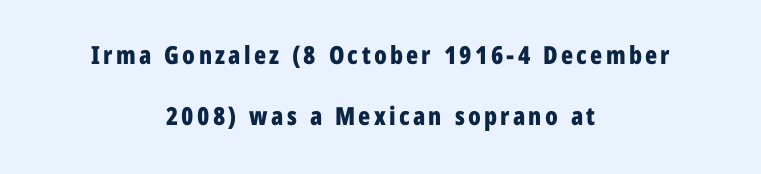
Q: Is the text bold? A: Yes.
Q: Is the text italic (slanted)? A: No, it is upright.
Q: Is the text underlined? A: No.
Q: How is the paragraph aligned? A: Centered.
Q: Is the spacing between lines tight, normal or loose? A: Loose.
